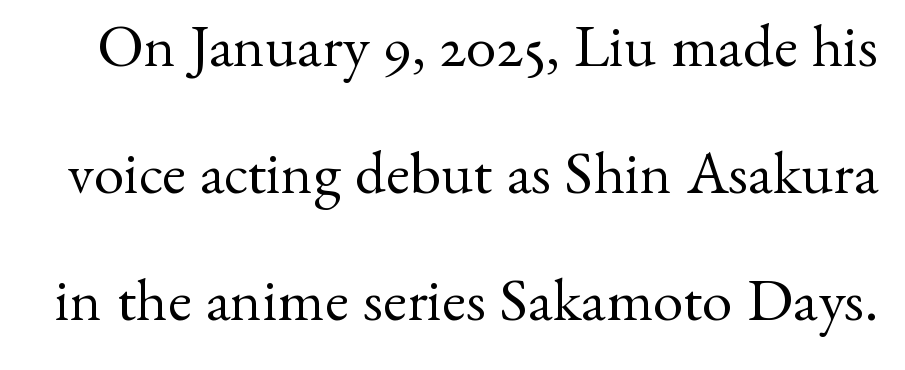
Do the characters align in a grid? No, the font is proportional. Small tapered or slab feet sit at the stroke ends, so this counts as serif. Honestly, the letter spacing is just normal — you wouldn't notice it. Think standard paragraph weight, or any step lighter than that. Notice how the stems are strictly vertical — no italics here. Type without underlining.
